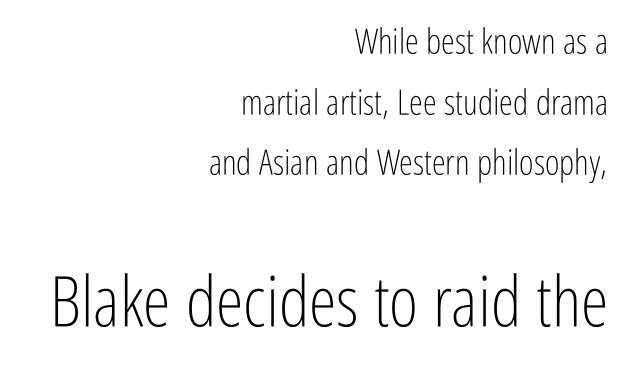
The image shows 70 px light, condensed sans-serif type, upright; set right-aligned, line spacing 1.73x, normal letter spacing, not underlined; the second (bottom) block is 2.0x larger; low stroke contrast and a medium x-height.
